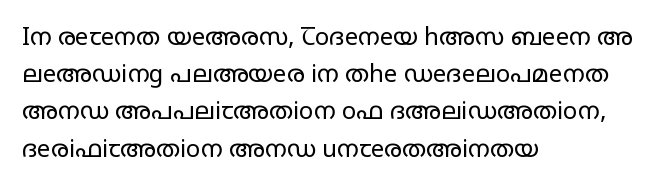
{"italic": "no", "bold": "no", "underline": "no", "align": "left", "line_spacing": "normal", "line_spacing_ratio": 1.55, "letter_spacing": "normal", "letter_spacing_em": 0.0, "glyph_px": 24}
